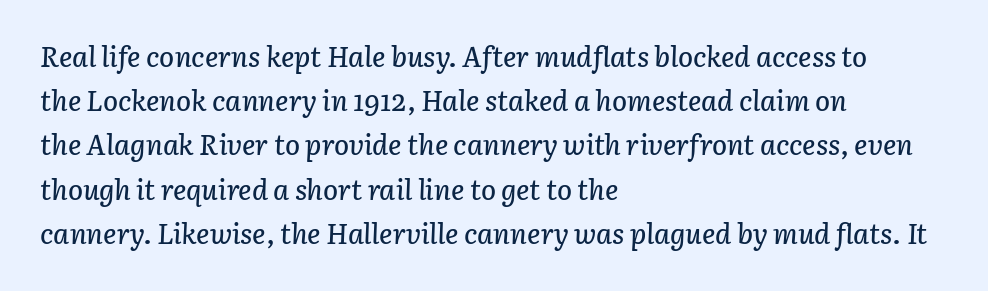
{"italic": "yes", "lean": "right", "slant_degrees": 3, "width": "normal", "stroke_contrast": "low", "x_height": "medium", "monospaced": "no", "underline": "no", "align": "left", "line_spacing": "normal", "line_spacing_ratio": 1.58, "letter_spacing": "normal", "letter_spacing_em": 0.0, "glyph_px": 28}
